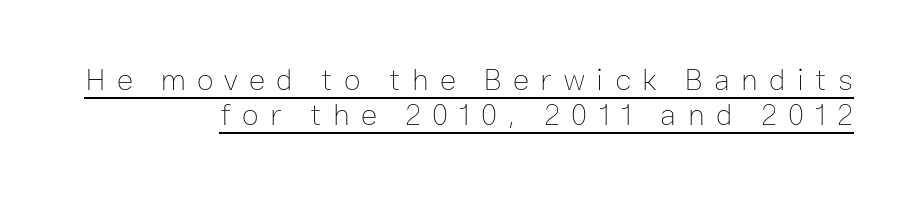
The image shows 31 px thin type, upright; set right-aligned, tight line spacing (1.13x), unusually wide letter spacing (+0.36 em), underlined; low stroke contrast and a medium x-height.
